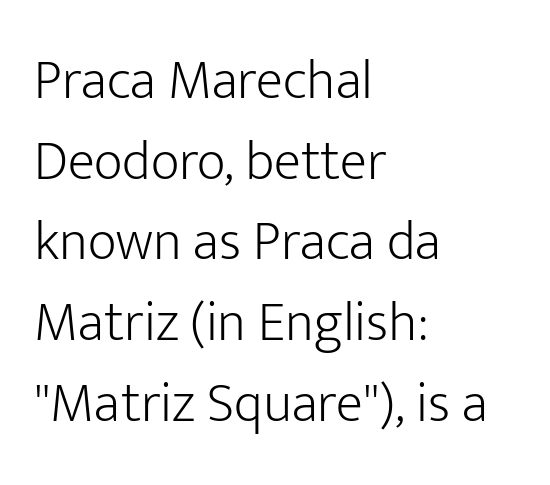
The type family on display is of the sans-serif kind. No word sits above an underline. Quick note: not italic, upright. A light-to-regular cut is what we see here.
